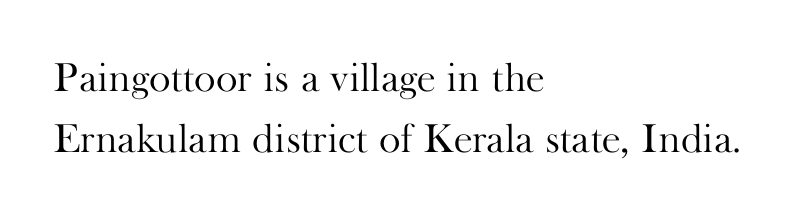
The image shows 41 px light serif type, upright; set left-aligned, normal line spacing (1.48x), normal letter spacing, not underlined; high stroke contrast and a small x-height.
